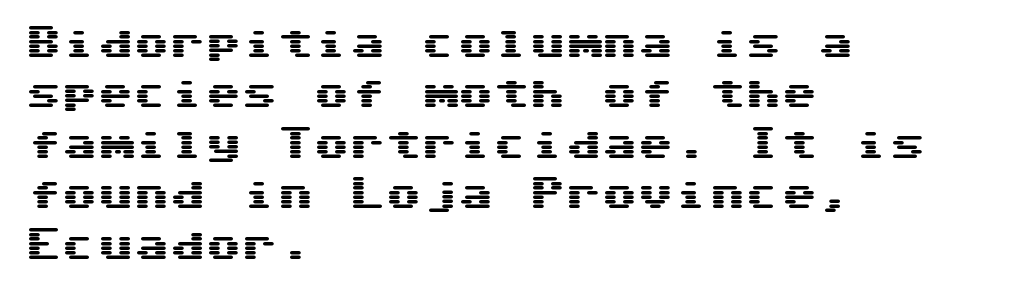
{"serif": "no", "italic": "no", "width": "wide", "stroke_contrast": "medium", "x_height": "medium", "underline": "no", "align": "left", "line_spacing": "normal", "line_spacing_ratio": 1.4, "letter_spacing": "normal", "letter_spacing_em": 0.0, "glyph_px": 36}
